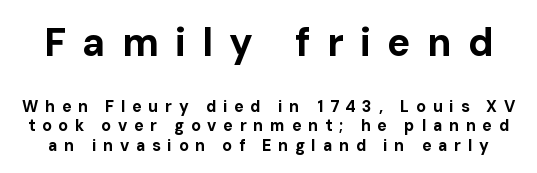
The image shows 39 px bold sans-serif type, upright; set line spacing 1.22x, unusually wide letter spacing (+0.42 em), not underlined; the first (top) block is 2.44x larger; low stroke contrast and a medium x-height.
